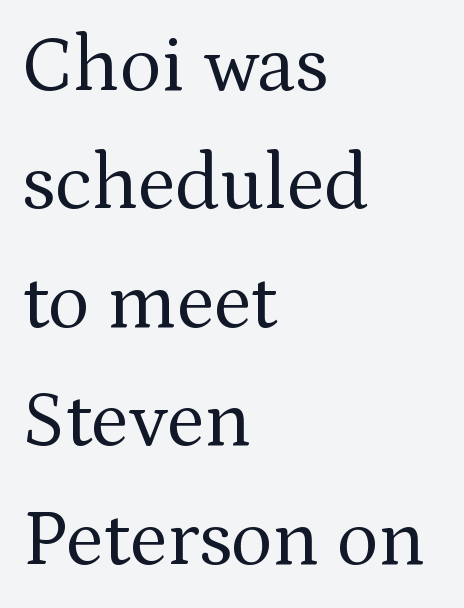
Q: Is the text bold? A: No.
Q: Is the text italic (slanted)? A: No, it is upright.
Q: Is the typeface a serif or a sans-serif typeface? A: Serif.
Q: Is the text underlined? A: No.
Q: How is the paragraph aligned? A: Left-aligned.
Q: Is the spacing between letters normal or unusually wide? A: Normal.
Q: Is the spacing between lines tight, normal or loose? A: Normal.
Q: Width (condensed, normal, or wide)? A: Normal.
Q: Stroke contrast? A: Medium.
Q: x-height? A: Medium.
Q: Monospaced? A: No.
